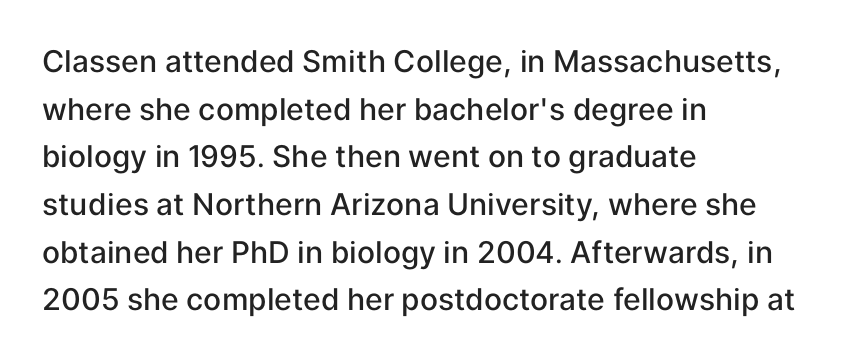
{"serif": "no", "italic": "no", "bold": "semi", "weight": "semibold", "width": "normal", "stroke_contrast": "low", "x_height": "medium", "monospaced": "no", "underline": "no", "align": "left", "line_spacing": "normal", "line_spacing_ratio": 1.59, "letter_spacing": "normal", "letter_spacing_em": 0.0, "glyph_px": 30}
